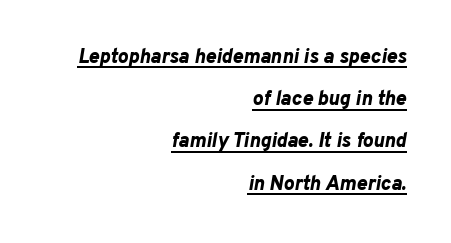
These lines stack with their right ends in a neat column. Style check: oblique. A full-strength bold gives these letters their thick strokes. Students, observe the line beneath the letters — that is underlining.
